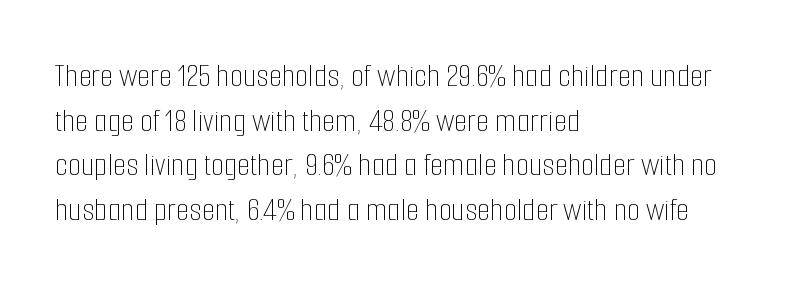
The image shows 34 px thin, condensed type, upright; set left-aligned, normal line spacing (1.31x), normal letter spacing, not underlined; low stroke contrast and a medium x-height.
